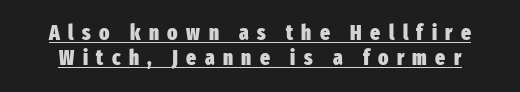
Q: Is the text bold? A: Yes.
Q: Is the text italic (slanted)? A: No, it is upright.
Q: Is the text underlined? A: Yes.
Q: Is the spacing between letters normal or unusually wide? A: Unusually wide.
